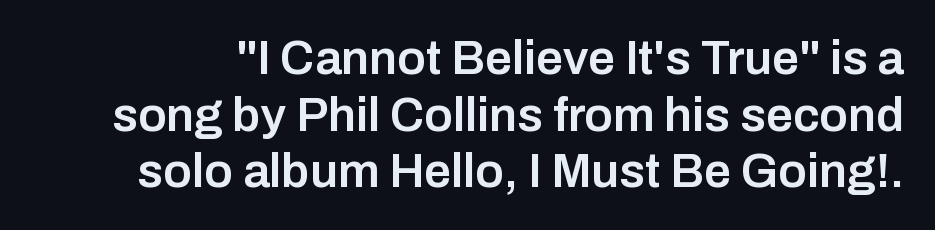
Q: Is the text bold? A: Semi-bold.
Q: Is the text italic (slanted)? A: No, it is upright.
Q: Is the typeface a serif or a sans-serif typeface? A: Sans-serif.
Q: Is the text underlined? A: No.
Q: Is the spacing between letters normal or unusually wide? A: Normal.
Q: Width (condensed, normal, or wide)? A: Normal.
Q: Stroke contrast? A: Low.
Q: x-height? A: Medium.
Q: Monospaced? A: No.
